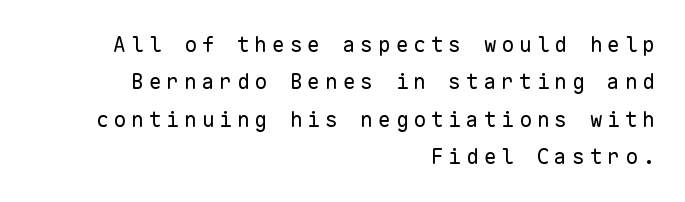
{"italic": "no", "bold": "no", "underline": "no", "align": "right", "line_spacing_ratio": 1.78, "letter_spacing": "wide", "letter_spacing_em": 0.24, "glyph_px": 21}
